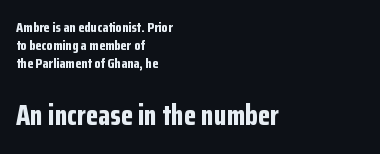
{"serif": "no", "italic": "no", "bold": "yes", "weight": "bold", "width": "condensed", "stroke_contrast": "low", "x_height": "medium", "monospaced": "no", "underline": "no", "align": "left", "line_spacing": "normal", "line_spacing_ratio": 1.3, "letter_spacing": "normal", "letter_spacing_em": 0.0, "larger_block": "second", "size_ratio": 2.0, "glyph_px": 28}
